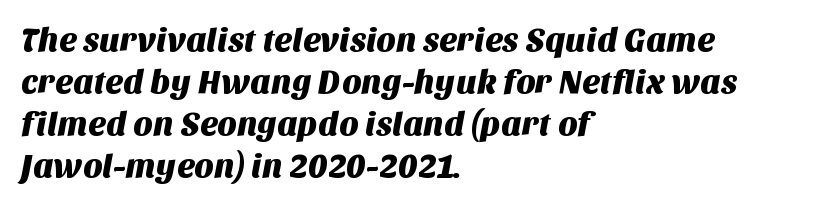
{"serif": "no", "width": "normal", "stroke_contrast": "medium", "x_height": "large", "monospaced": "no", "underline": "no", "align": "left", "line_spacing": "normal", "line_spacing_ratio": 1.27, "letter_spacing": "normal", "letter_spacing_em": 0.0, "glyph_px": 33}
